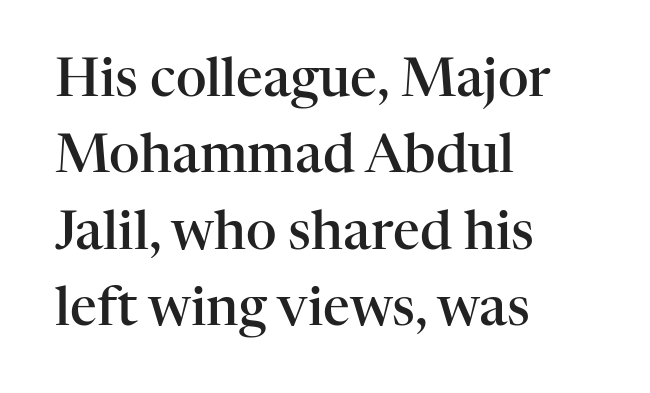
The rows are spaced the way most documents space them. Each letter keeps its own natural width here, so spacing adapts to shape. Strokes here are thickened, but only to semibold level. The lettering stays uniformly vertical, giving the passage a roman look. The type family on display is of the serif kind.
